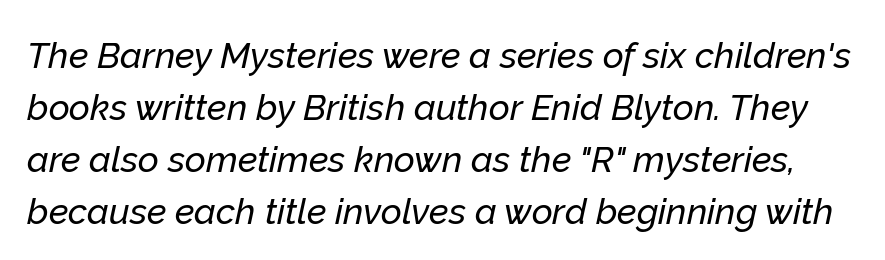
The image shows 36 px text type, italic (leaning right); set normal line spacing (1.44x), normal letter spacing, not underlined; low stroke contrast and a medium x-height.
